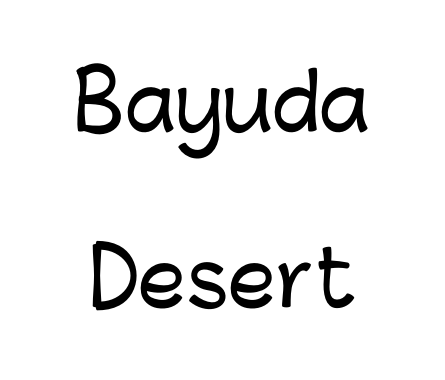
Summary of vertical rhythm: relaxed, with wide interline spacing. Is this a sans? Yes — the strokes have no serifs. Style check: upright. Glance below the letters and you will spot only blank space. Does extra space separate the letters? No, they use regular spacing.
